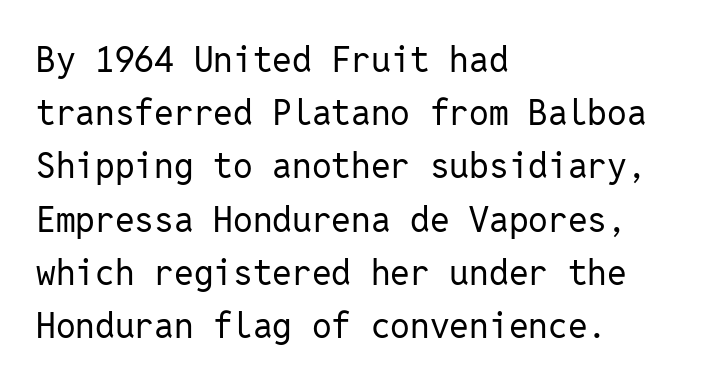
The lines are quadded left. Fixed-width glyphs throughout — classic coding-font behaviour. A bare baseline throughout the passage. Unbolded letterforms with no extra heft.
